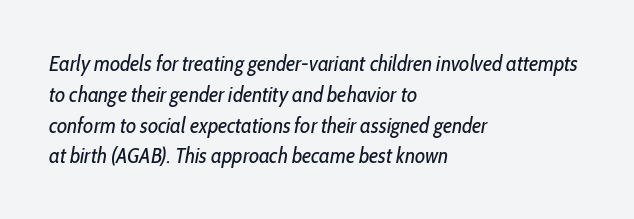
{"italic": "yes", "lean": "right", "slant_degrees": 10, "bold": "no", "underline": "no", "align": "left", "line_spacing": "normal", "line_spacing_ratio": 1.4, "letter_spacing": "normal", "letter_spacing_em": 0.0, "glyph_px": 22}
